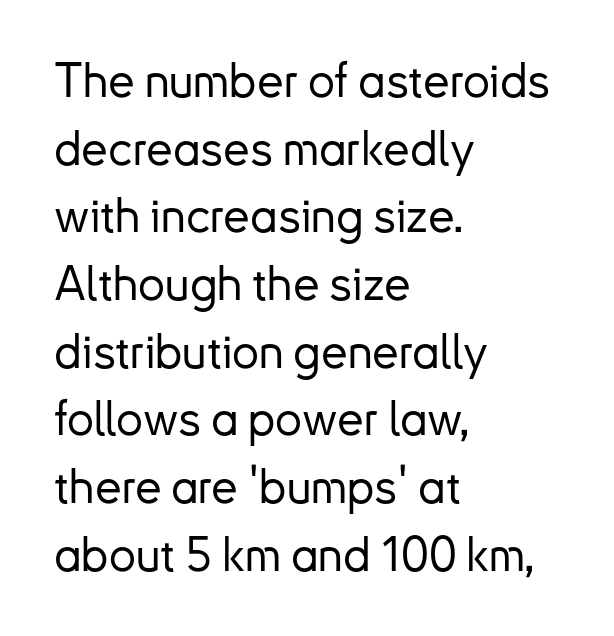
{"serif": "no", "italic": "no", "width": "normal", "stroke_contrast": "low", "x_height": "small", "monospaced": "no", "underline": "no", "align": "left", "line_spacing": "normal", "line_spacing_ratio": 1.41, "letter_spacing": "normal", "letter_spacing_em": 0.0, "glyph_px": 48}
